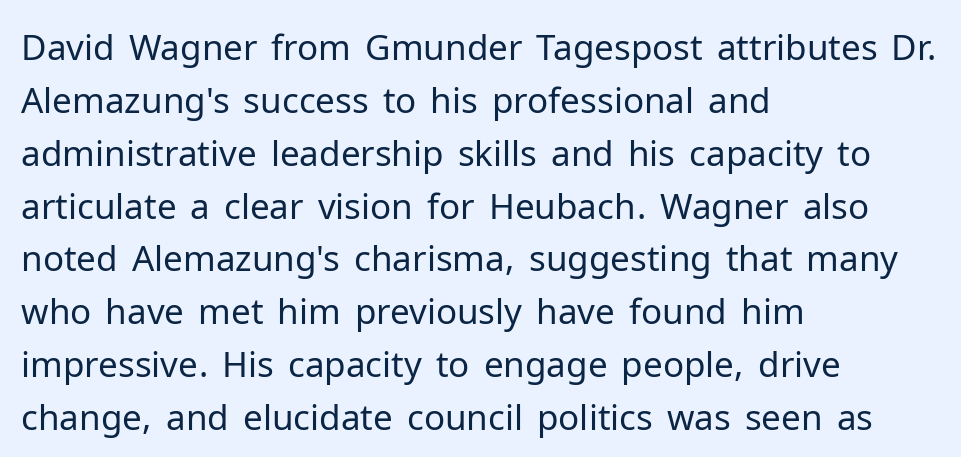
The font sits on the lighter half of the weight spectrum, regular included. Do the characters align in a grid? No, the font is proportional. Regarding serifs, this sample does without them. Notice how the passage keeps a crisp vertical edge on the left only.
